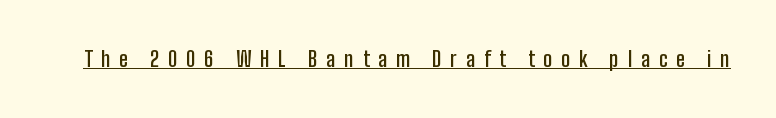
The image shows 21 px text type, upright; set unusually wide letter spacing (+0.42 em), underlined.
